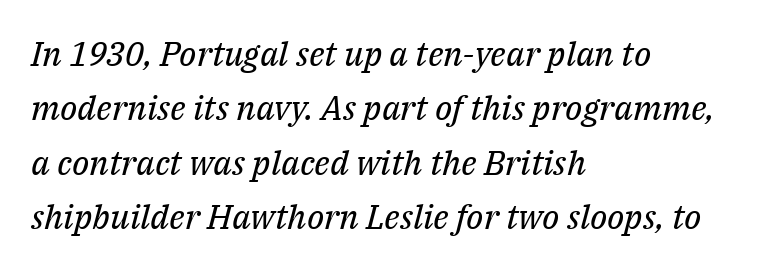
You can tell from the footed stems that serif type was used. These lines were composed using italics. There is no visible air inserted between adjacent glyphs. This is not heavy type; no bold has been used.
